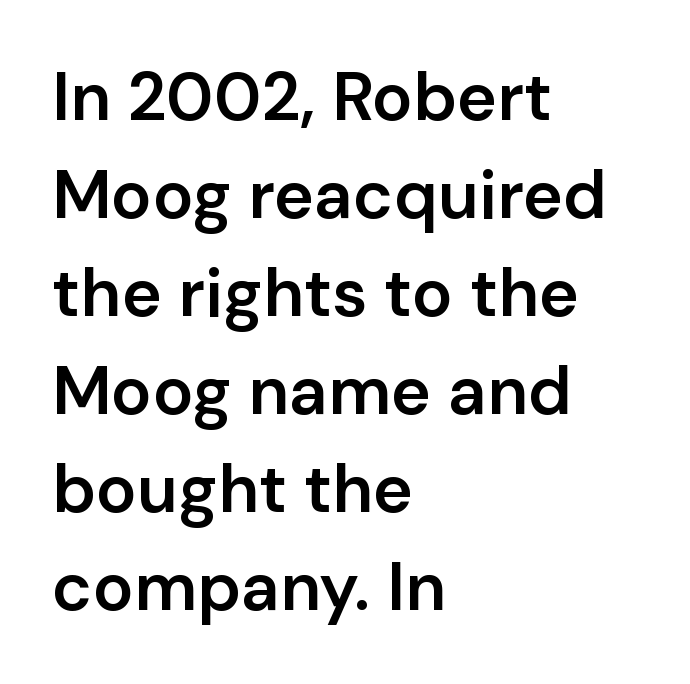
The image shows 68 px semibold sans-serif type, upright; set left-aligned, normal line spacing (1.44x), normal letter spacing, not underlined; low stroke contrast and a medium x-height.
